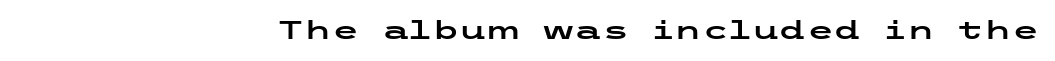
{"italic": "no", "underline": "no", "align": "right", "letter_spacing": "normal", "letter_spacing_em": 0.0, "glyph_px": 25}
